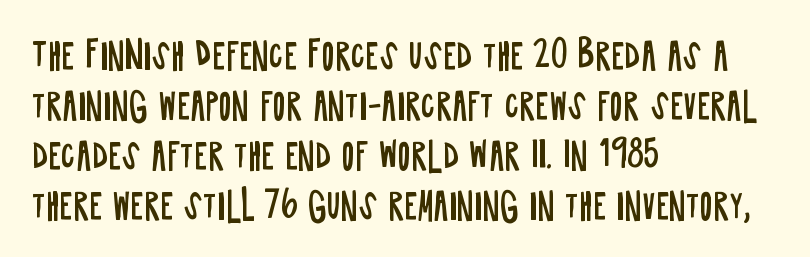
The image shows 35 px regular-weight, condensed sans-serif type, upright; set left-aligned, normal line spacing (1.43x), normal letter spacing, not underlined; low stroke contrast and a large x-height.
